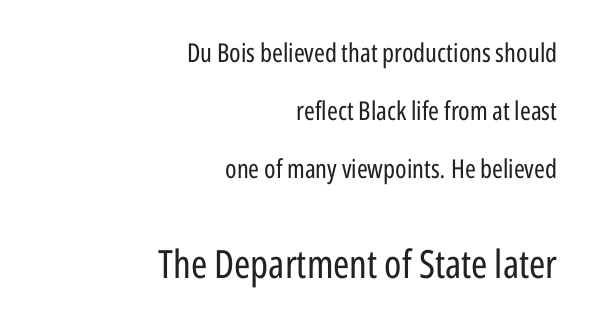
You can tell from the bare stems that sans-serif type was used. The passage shown is typed in a proportional face where columns would drift. Visually, the bottom section dominates because its glyphs are scaled up. Quick note: not italic, upright.
